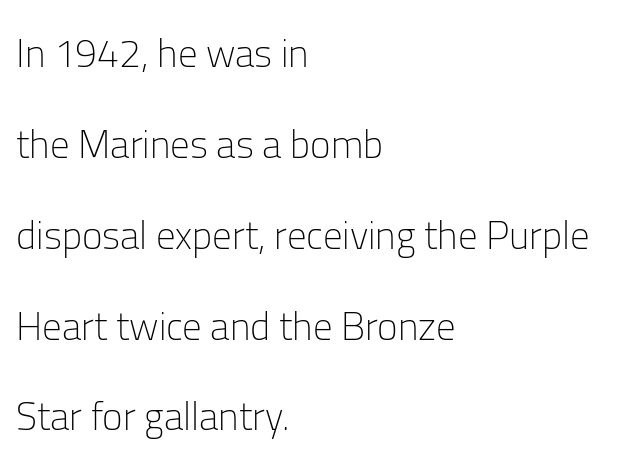
The setting favours the left margin, as ordinary paragraphs usually do. Weight: in the light-to-regular range. Here the designer chose a conventional face with non-uniform glyph widths. Nope, not italic — everything's standing straight. Only glyphs here, with clear space below each row. Successive baselines arrive slowly, with a big drop between each.
